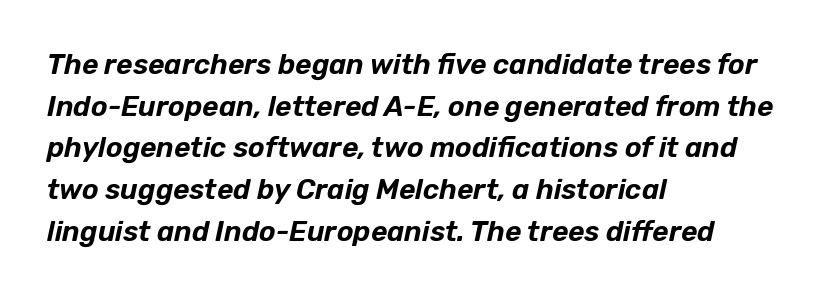
A student would call this left alignment; a typographer would say flush left, rag right. Glance below the letters and you will spot only blank space. The passage shown leans; its letterforms are oblique. Evenly set lines give the paragraph a standard silhouette. The type is set solid horizontally, with unmodified tracking.
